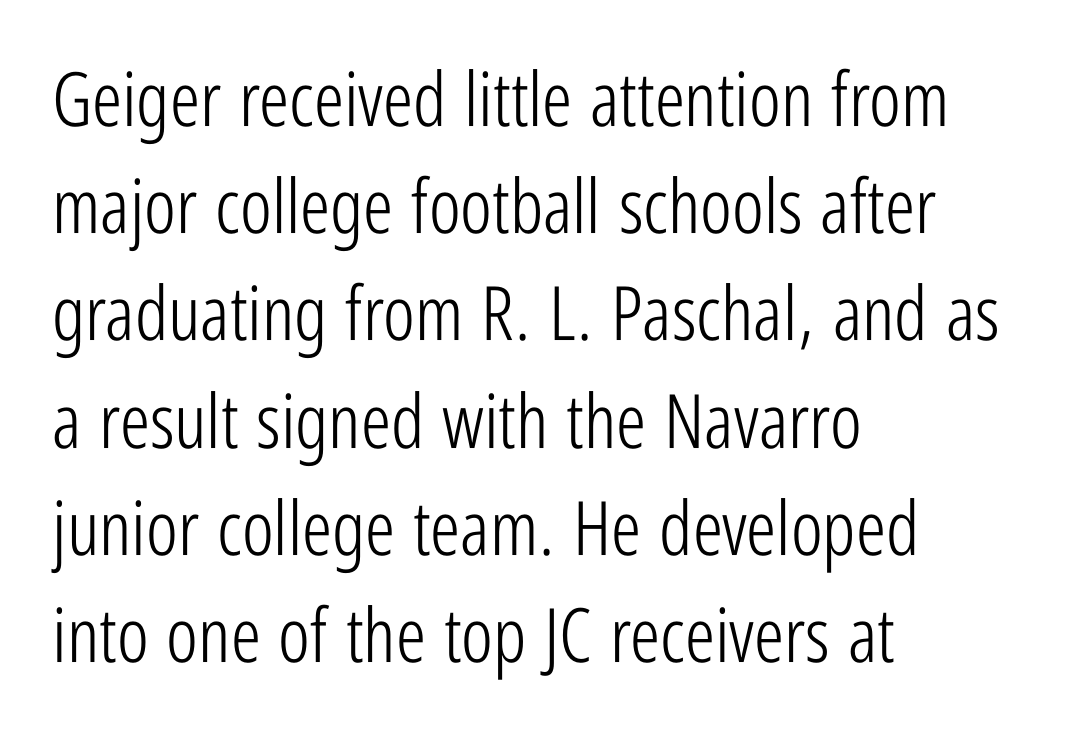
{"serif": "no", "italic": "no", "bold": "no", "weight": "light", "width": "condensed", "stroke_contrast": "low", "x_height": "medium", "monospaced": "no", "underline": "no", "align": "left", "line_spacing": "normal", "line_spacing_ratio": 1.43, "letter_spacing": "normal", "letter_spacing_em": 0.0, "glyph_px": 75}
